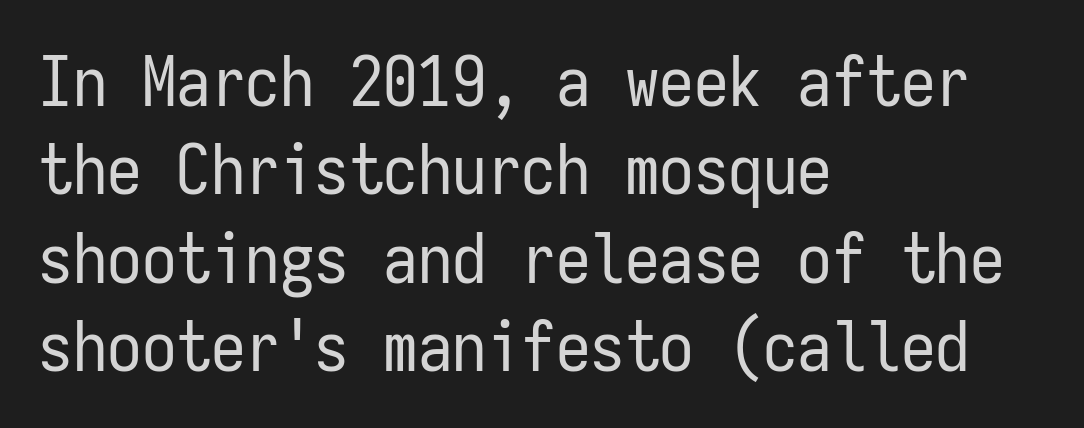
Q: Is the text bold? A: No.
Q: Is the text italic (slanted)? A: No, it is upright.
Q: Is the typeface a serif or a sans-serif typeface? A: Sans-serif.
Q: Is the text underlined? A: No.
Q: How is the paragraph aligned? A: Left-aligned.
Q: Is the spacing between letters normal or unusually wide? A: Normal.
Q: Is the spacing between lines tight, normal or loose? A: Normal.
Q: Width (condensed, normal, or wide)? A: Condensed.
Q: Stroke contrast? A: Low.
Q: x-height? A: Medium.
Q: Monospaced? A: Yes.
